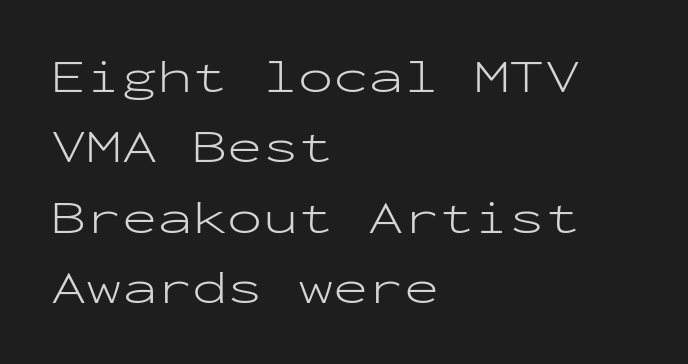
Q: Is the text bold? A: No.
Q: Is the text italic (slanted)? A: No, it is upright.
Q: Is the typeface a serif or a sans-serif typeface? A: Sans-serif.
Q: Is the text underlined? A: No.
Q: How is the paragraph aligned? A: Left-aligned.
Q: Is the spacing between letters normal or unusually wide? A: Normal.
Q: Is the spacing between lines tight, normal or loose? A: Normal.
Q: Width (condensed, normal, or wide)? A: Wide.
Q: Stroke contrast? A: Low.
Q: x-height? A: Medium.
Q: Monospaced? A: Yes.
